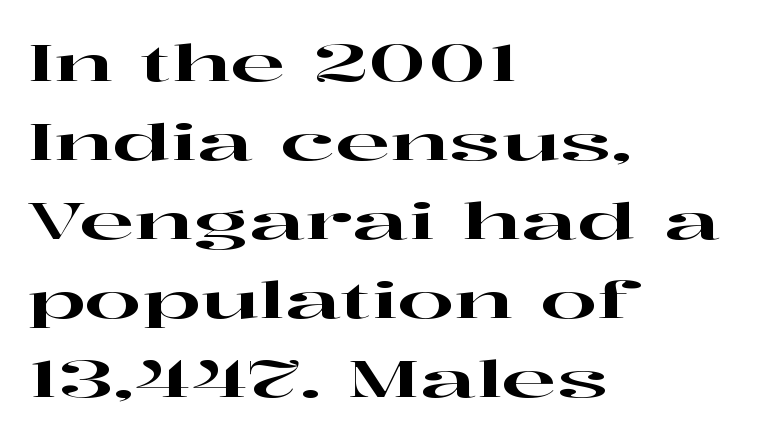
The image shows 51 px wide serif type, upright; set left-aligned, normal line spacing (1.55x), normal letter spacing, not underlined; high stroke contrast and a medium x-height.
